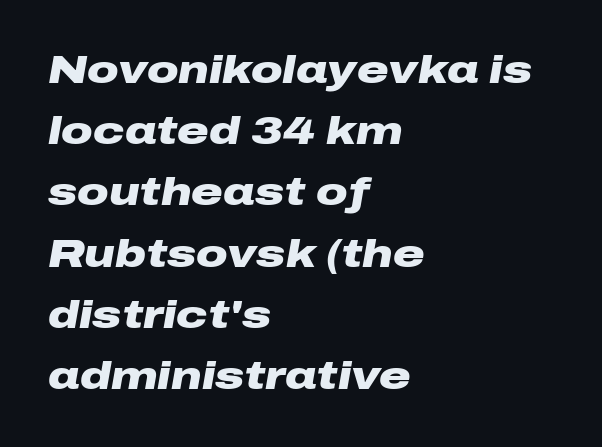
{"italic": "yes", "lean": "right", "slant_degrees": 10, "bold": "yes", "weight": "heavy", "width": "wide", "stroke_contrast": "low", "x_height": "medium", "monospaced": "no", "underline": "no", "align": "left", "line_spacing": "normal", "line_spacing_ratio": 1.57, "letter_spacing": "normal", "letter_spacing_em": 0.0, "glyph_px": 39}
